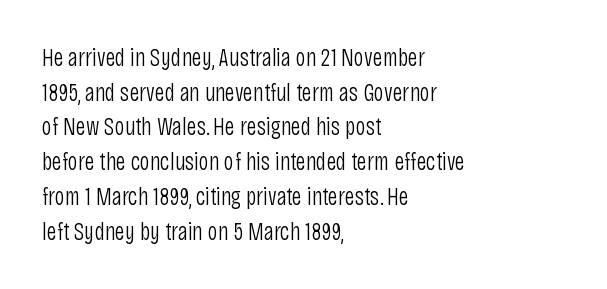
The image shows 25 px text type, upright; set left-aligned, normal line spacing (1.39x), normal letter spacing, not underlined.
